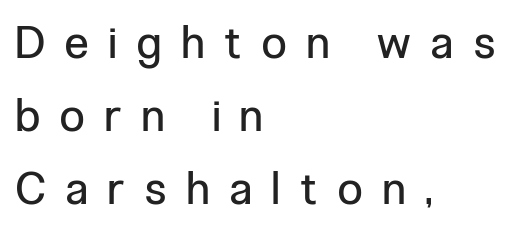
It's the straight-up-and-down kind of type. The tracking jumps out immediately: characters are airy and widely separated. A typesetter would call this leading conventional body-copy spacing. This rendering employs a face without finishing strokes, i.e., a sans-serif.
